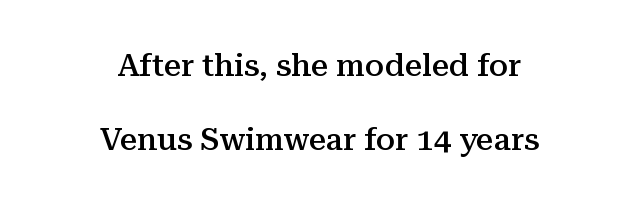
The string is rendered with underlining switched off. Character widths vary here, with narrow letters taking less room than wide ones. I'd describe the lettering as semibold — firm but not a full bold. The lettering stays uniformly vertical, giving the passage a roman look.
